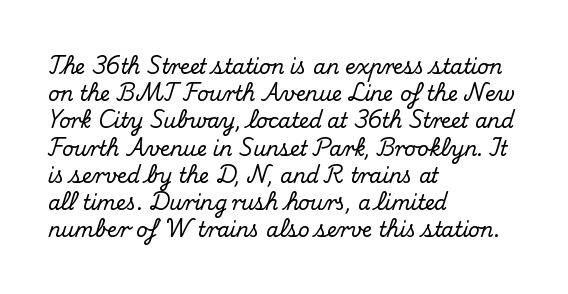
Teacher's note: observe the even left margin — that is flush-left alignment. Letter spacing: default. The baseline area is clear. One glance says typical: line gaps are just what's usual.
